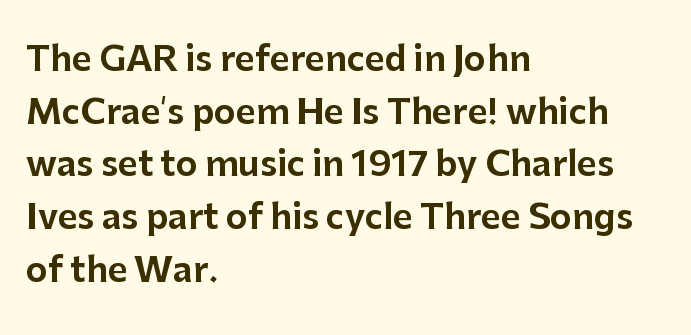
Q: Is the text italic (slanted)? A: No, it is upright.
Q: Is the typeface a serif or a sans-serif typeface? A: Sans-serif.
Q: Is the text underlined? A: No.
Q: How is the paragraph aligned? A: Left-aligned.
Q: Is the spacing between letters normal or unusually wide? A: Normal.
Q: Is the spacing between lines tight, normal or loose? A: Normal.
Q: Width (condensed, normal, or wide)? A: Normal.
Q: Stroke contrast? A: Low.
Q: x-height? A: Medium.
Q: Monospaced? A: No.
